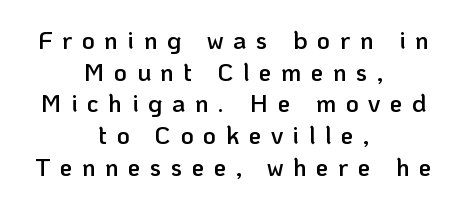
The letterforms stand isolated, each surrounded by extra space. The glyphs have the mass of a demibold cut, below bold. Unlike italic type, these characters show no tilt at all. Decoration check: the copy has no underline.
